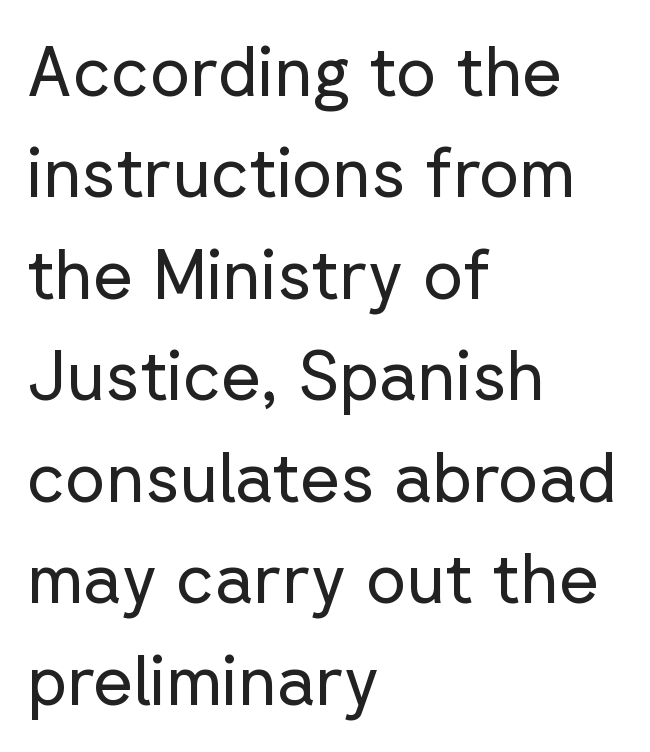
Short note: letters normally spaced. Serifs: no, the terminals of the letterforms are clean. Only glyphs here, with clear space below each row. No chunkiness to these letters — they're not bold. Reading down the column, the eye jumps a familiar distance to each next line. No italicization has been applied; the sample stays upright.
